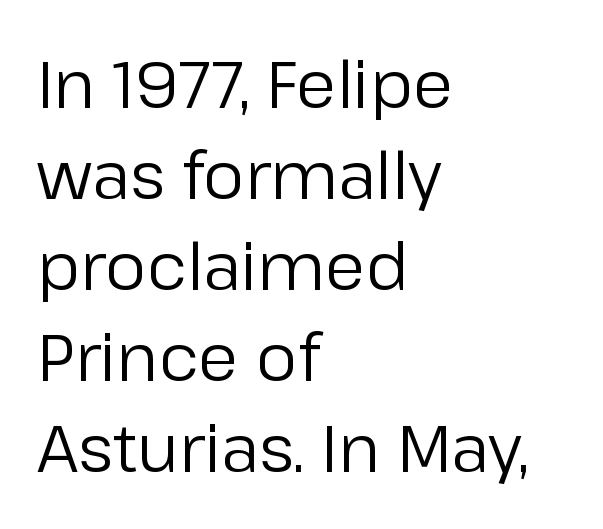
The image shows 66 px regular-weight sans-serif type, upright; set left-aligned, normal line spacing (1.38x), normal letter spacing, not underlined; low stroke contrast and a medium x-height.
